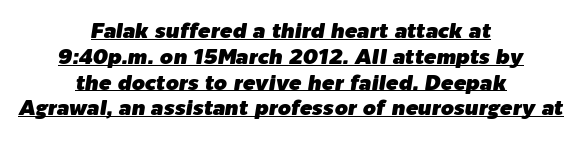
Like a heading marked for emphasis, these lines bear an underscore. Words appear dense and cohesive because spacing is normal. In terms of posture, this sample is oblique. The text block is weighted toward neither margin, spreading evenly from the middle.
